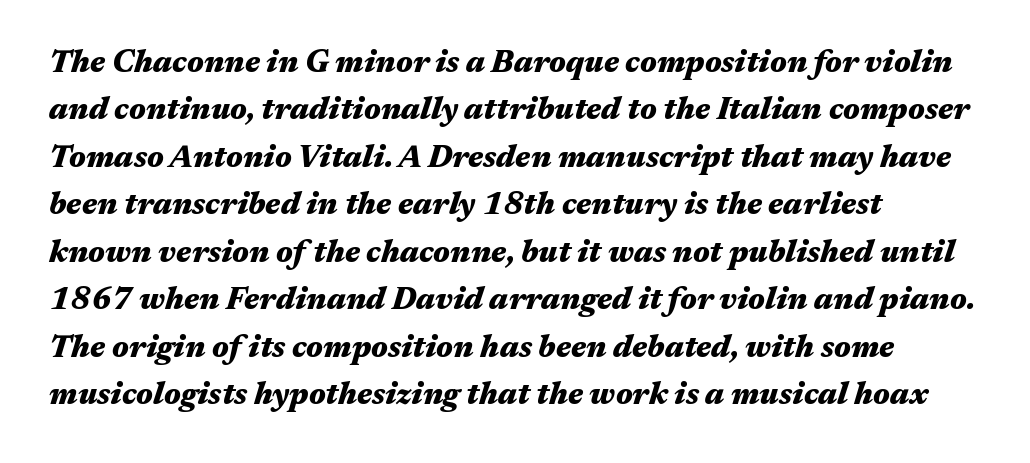
The image shows 31 px heavy, wide type, italic (leaning right); set left-aligned, normal line spacing (1.53x), normal letter spacing, not underlined; medium stroke contrast and a medium x-height.
